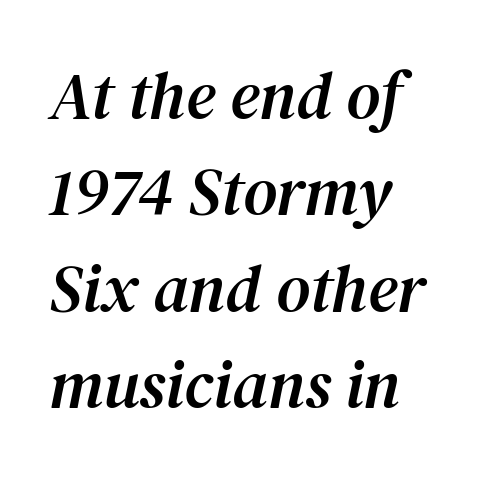
The image shows 66 px serif type, italic (leaning right); set left-aligned, normal line spacing (1.46x), normal letter spacing, not underlined; medium stroke contrast and a medium x-height.
